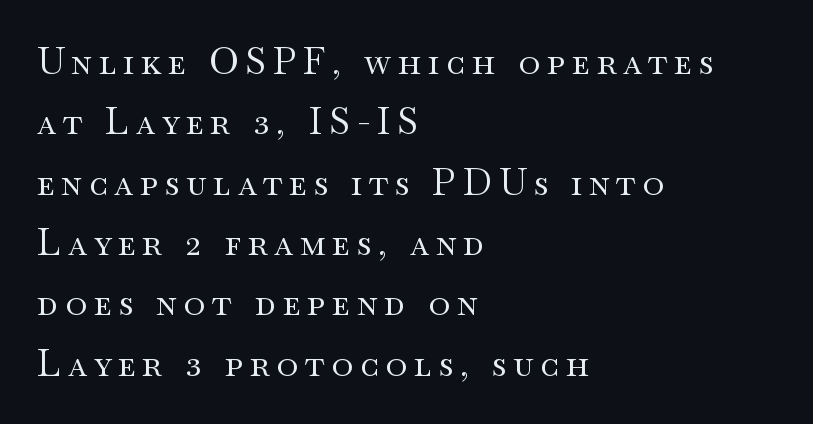
Q: Is the text bold? A: No.
Q: Is the text italic (slanted)? A: No, it is upright.
Q: Is the typeface a serif or a sans-serif typeface? A: Serif.
Q: Is the text underlined? A: No.
Q: How is the paragraph aligned? A: Left-aligned.
Q: Is the spacing between lines tight, normal or loose? A: Normal.
Q: Width (condensed, normal, or wide)? A: Wide.
Q: Stroke contrast? A: Medium.
Q: x-height? A: Small.
Q: Monospaced? A: No.
